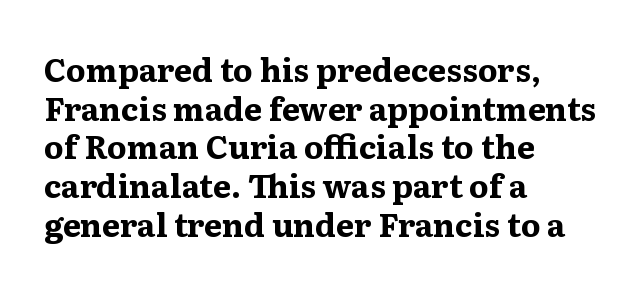
{"serif": "yes", "italic": "no", "bold": "yes", "weight": "bold", "width": "wide", "stroke_contrast": "medium", "x_height": "medium", "monospaced": "no", "underline": "no", "align": "left", "line_spacing_ratio": 1.21, "letter_spacing": "normal", "letter_spacing_em": 0.0, "glyph_px": 32}
